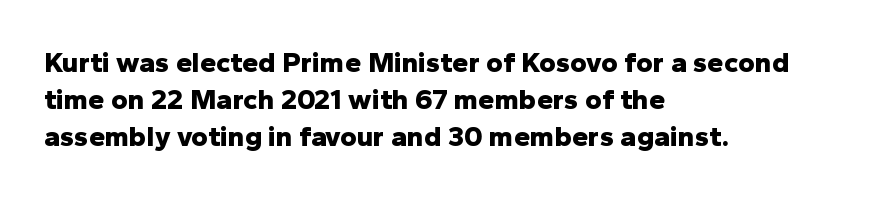
{"serif": "no", "italic": "no", "bold": "yes", "weight": "bold", "width": "normal", "stroke_contrast": "low", "x_height": "medium", "monospaced": "no", "underline": "no", "align": "left", "line_spacing": "normal", "line_spacing_ratio": 1.28, "letter_spacing": "normal", "letter_spacing_em": 0.0, "glyph_px": 29}
